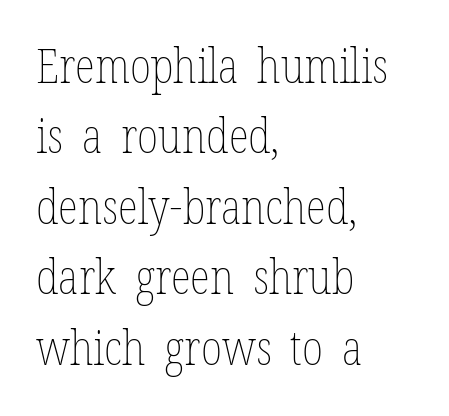
Q: Is the text bold? A: No.
Q: Is the text italic (slanted)? A: No, it is upright.
Q: Is the text underlined? A: No.
Q: How is the paragraph aligned? A: Left-aligned.
Q: Is the spacing between letters normal or unusually wide? A: Normal.
Q: Is the spacing between lines tight, normal or loose? A: Normal.
Q: Width (condensed, normal, or wide)? A: Condensed.
Q: Stroke contrast? A: Low.
Q: x-height? A: Medium.
Q: Monospaced? A: No.
